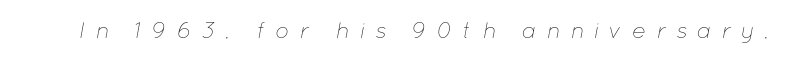
The image shows 23 px text type, italic (leaning right); set unusually wide letter spacing (+0.42 em), not underlined.
